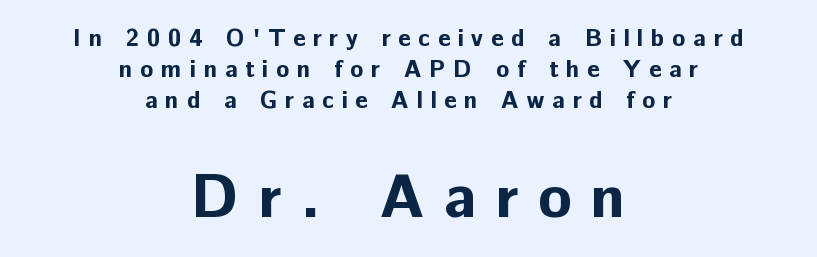
{"serif": "no", "italic": "no", "bold": "yes", "weight": "bold", "width": "normal", "stroke_contrast": "low", "x_height": "medium", "monospaced": "no", "underline": "no", "align": "center", "line_spacing": "normal", "line_spacing_ratio": 1.3, "letter_spacing": "wide", "letter_spacing_em": 0.32, "larger_block": "second", "size_ratio": 2.54, "glyph_px": 61}
